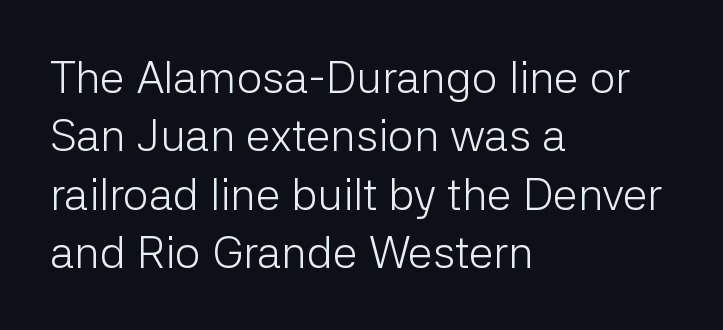
No chunkiness to these letters — they're not bold. Compared with typical body copy, the letter spacing here is the same. Descender tails drop into unmarked territory. Compared with typical paragraphs, the rows here are spaced about the same.
